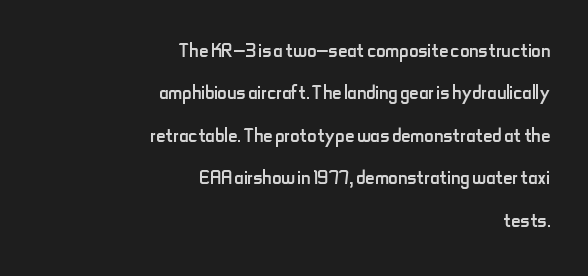
Q: Is the text bold? A: No.
Q: Is the text italic (slanted)? A: No, it is upright.
Q: Is the text underlined? A: No.
Q: How is the paragraph aligned? A: Right-aligned.
Q: Is the spacing between letters normal or unusually wide? A: Normal.
Q: Is the spacing between lines tight, normal or loose? A: Normal.
